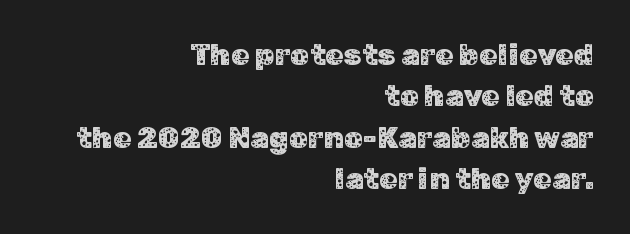
Q: Is the text italic (slanted)? A: No, it is upright.
Q: Is the typeface a serif or a sans-serif typeface? A: Sans-serif.
Q: Is the text underlined? A: No.
Q: How is the paragraph aligned? A: Right-aligned.
Q: Is the spacing between letters normal or unusually wide? A: Normal.
Q: Is the spacing between lines tight, normal or loose? A: Normal.
Q: Width (condensed, normal, or wide)? A: Normal.
Q: Stroke contrast? A: Low.
Q: x-height? A: Medium.
Q: Monospaced? A: No.
